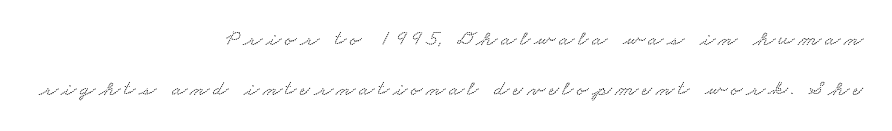
Visually the block forms a straight wall on the right and a jagged coastline on the left. Does the leading feel generous? Absolutely, it's lavish. Quick note: underline off.
